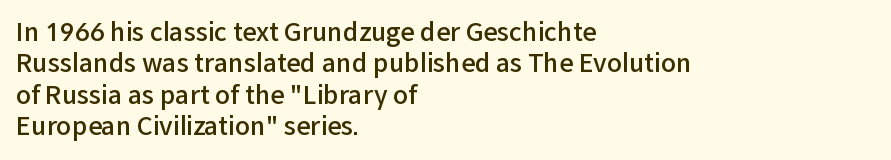
Has an underline been added? It has not. Nobody touched the tracking dial on this one. The rendering uses a semibold face; strokes are thickened but not to full bold. Style check: upright. Normally led — the rows are evenly, conventionally spaced.
